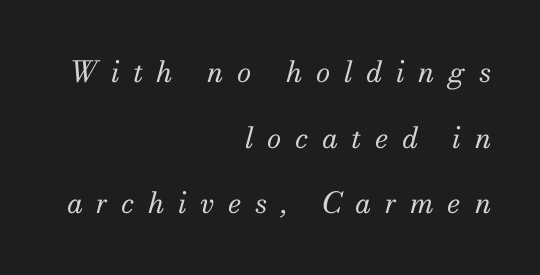
Q: Is the text bold? A: No.
Q: Is the text italic (slanted)? A: Yes, it leans right by about 13 degrees.
Q: Is the typeface a serif or a sans-serif typeface? A: Serif.
Q: Is the text underlined? A: No.
Q: How is the paragraph aligned? A: Right-aligned.
Q: Is the spacing between letters normal or unusually wide? A: Unusually wide.
Q: Is the spacing between lines tight, normal or loose? A: Loose.
Q: Width (condensed, normal, or wide)? A: Normal.
Q: Stroke contrast? A: Medium.
Q: x-height? A: Small.
Q: Monospaced? A: No.
